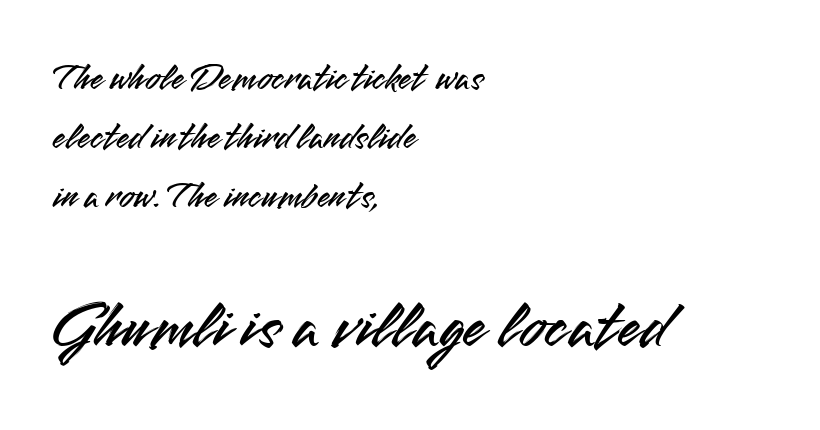
The image shows 67 px sans-serif type; set left-aligned, normal line spacing (1.55x), normal letter spacing, not underlined; the second (bottom) block is 1.76x larger; medium stroke contrast and a small x-height.
